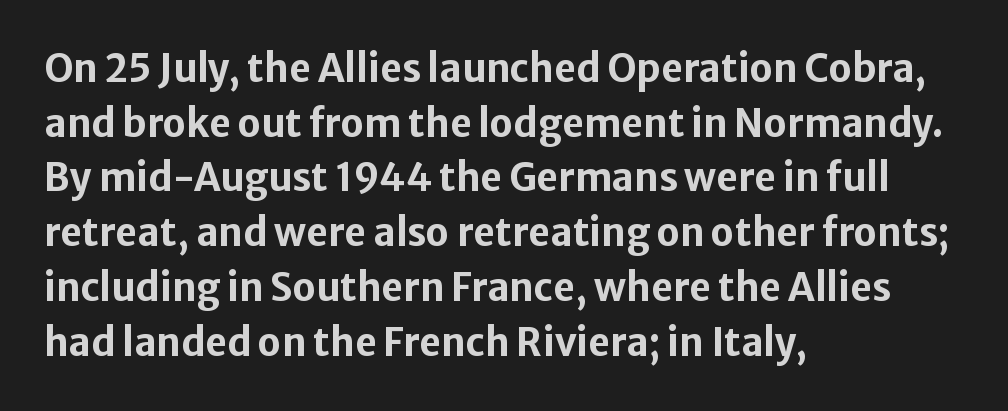
Q: Is the text bold? A: Yes.
Q: Is the text italic (slanted)? A: No, it is upright.
Q: Is the typeface a serif or a sans-serif typeface? A: Sans-serif.
Q: Is the text underlined? A: No.
Q: How is the paragraph aligned? A: Left-aligned.
Q: Is the spacing between letters normal or unusually wide? A: Normal.
Q: Is the spacing between lines tight, normal or loose? A: Normal.
Q: Width (condensed, normal, or wide)? A: Normal.
Q: Stroke contrast? A: Low.
Q: x-height? A: Medium.
Q: Monospaced? A: No.
